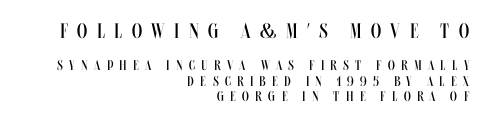
{"italic": "no", "bold": "no", "underline": "no", "align": "right", "line_spacing": "tight", "line_spacing_ratio": 1.08, "letter_spacing": "wide", "letter_spacing_em": 0.45, "larger_block": "first", "size_ratio": 1.5, "glyph_px": 21}
